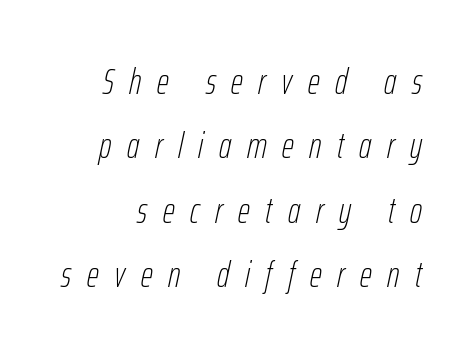
The font's italic variant was chosen for this text. Honestly, there is no underline to notice here at all. Here the designer chose a conventional face with non-uniform glyph widths. The letterforms sit at book weight or below. Look at the tracking — it's clearly loosened, letters drifting apart.
